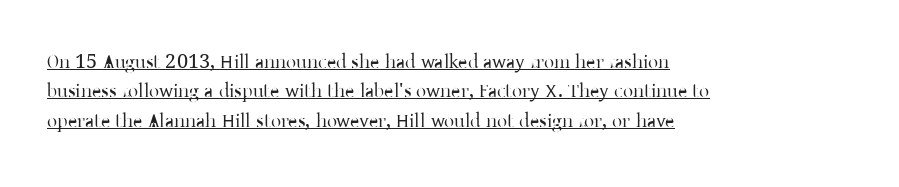
Q: Is the text bold? A: No.
Q: Is the text italic (slanted)? A: No, it is upright.
Q: Is the text underlined? A: Yes.
Q: How is the paragraph aligned? A: Left-aligned.
Q: Is the spacing between letters normal or unusually wide? A: Normal.
Q: Is the spacing between lines tight, normal or loose? A: Normal.
